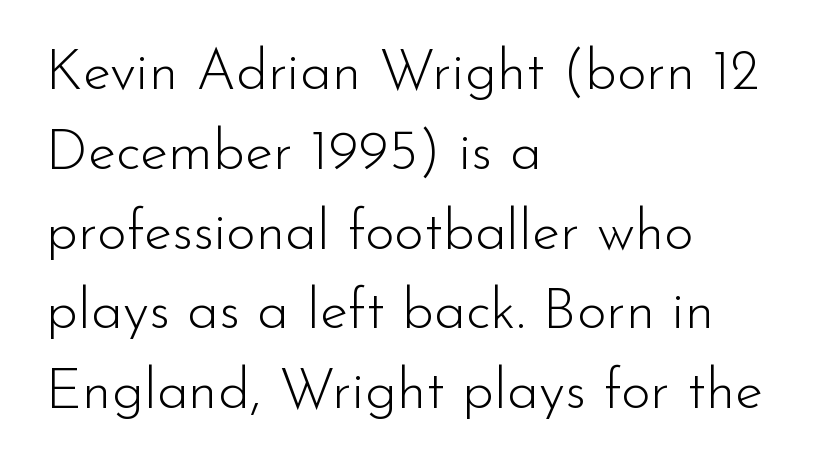
The image shows 57 px light sans-serif type, upright; set left-aligned, normal line spacing (1.4x), normal letter spacing, not underlined; low stroke contrast and a small x-height.
